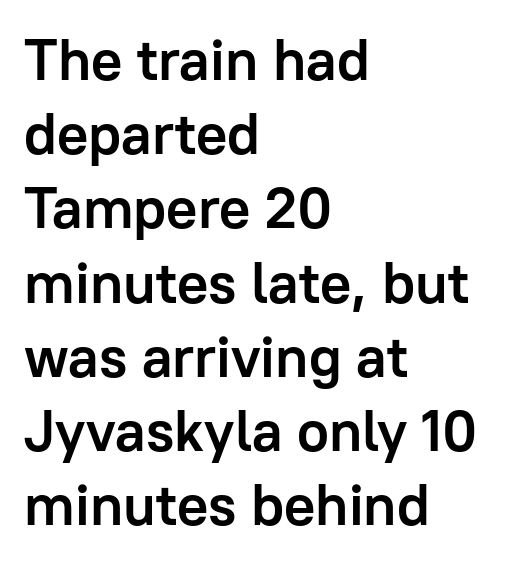
Look at the bottom of the vertical strokes: they stop flat, with no serifs. Characters remain perfectly vertical along every line. Emphasis by weight is at full strength: bold. A classic flush-left, rag-right setting is used for this passage.
